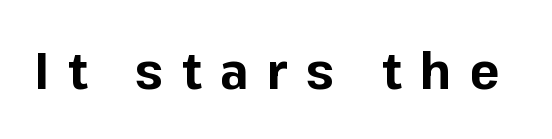
Q: Is the text bold? A: Yes.
Q: Is the text italic (slanted)? A: No, it is upright.
Q: Is the typeface a serif or a sans-serif typeface? A: Sans-serif.
Q: Is the text underlined? A: No.
Q: Is the spacing between letters normal or unusually wide? A: Unusually wide.
Q: Width (condensed, normal, or wide)? A: Normal.
Q: Stroke contrast? A: Low.
Q: x-height? A: Medium.
Q: Monospaced? A: No.
